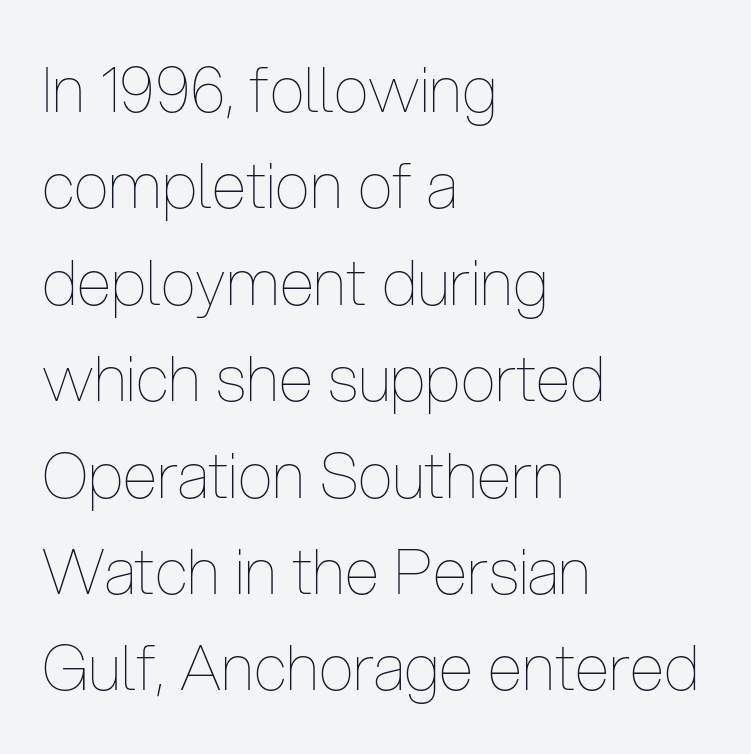
The rendering uses a moderate line-height, typical for paragraphs. Every character sits straight up, as roman type does. The letterforms sit shoulder to shoulder at normal distance. A light-to-regular cut is what we see here. Descender tails drop into unmarked territory.
